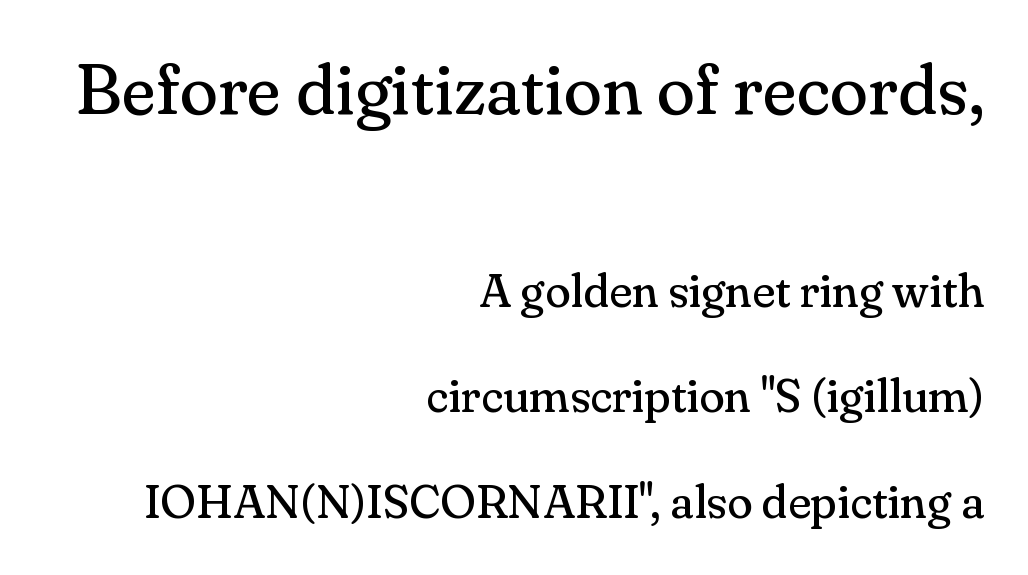
{"serif": "yes", "italic": "no", "bold": "no", "weight": "regular", "width": "normal", "stroke_contrast": "medium", "x_height": "small", "monospaced": "no", "underline": "no", "align": "right", "line_spacing": "loose", "line_spacing_ratio": 2.25, "letter_spacing": "normal", "letter_spacing_em": 0.0, "larger_block": "first", "size_ratio": 1.51, "glyph_px": 71}
